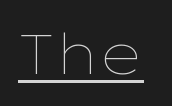
The image shows 56 px thin, wide type, upright; set normal letter spacing, underlined; low stroke contrast and a medium x-height.
